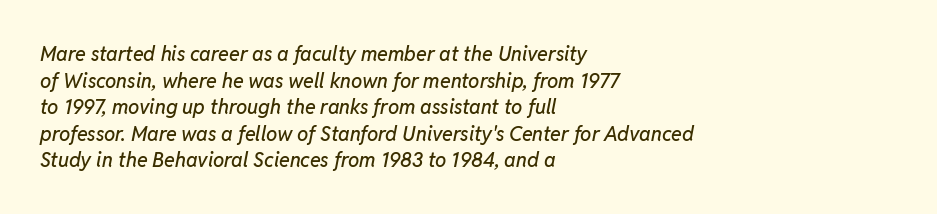
The passage is arranged the way most books set body copy — flush left. The text carries the slant typical of an italic or oblique font. Unmarked baselines from the first word to the last. Each new line begins a customary step beneath the previous one.
